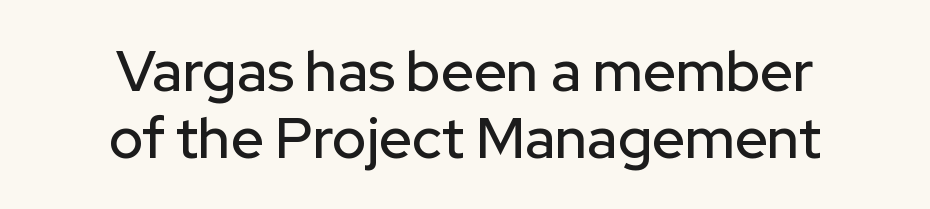
{"serif": "no", "italic": "no", "width": "normal", "stroke_contrast": "low", "x_height": "medium", "monospaced": "no", "underline": "no", "align": "center", "line_spacing_ratio": 1.18, "letter_spacing": "normal", "letter_spacing_em": 0.0, "glyph_px": 57}
